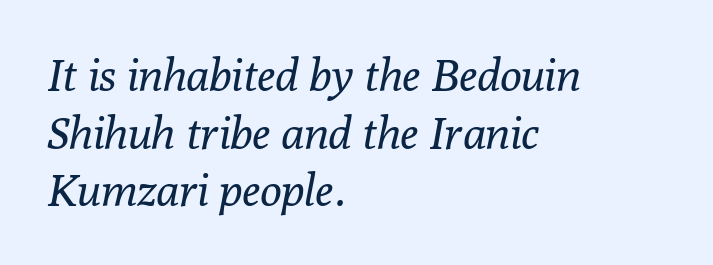
Q: Is the text bold? A: No.
Q: Is the text italic (slanted)? A: Yes, it leans right by about 10 degrees.
Q: Is the typeface a serif or a sans-serif typeface? A: Serif.
Q: Is the text underlined? A: No.
Q: How is the paragraph aligned? A: Left-aligned.
Q: Is the spacing between letters normal or unusually wide? A: Normal.
Q: Is the spacing between lines tight, normal or loose? A: Normal.
Q: Width (condensed, normal, or wide)? A: Normal.
Q: Stroke contrast? A: Low.
Q: x-height? A: Medium.
Q: Monospaced? A: No.
